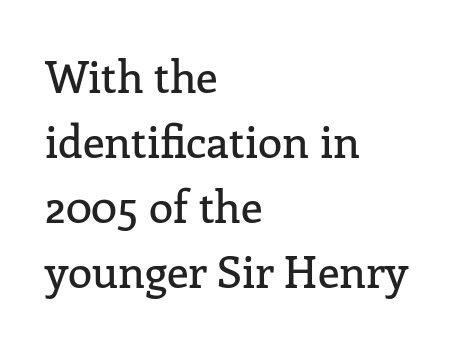
Q: Is the text italic (slanted)? A: No, it is upright.
Q: Is the typeface a serif or a sans-serif typeface? A: Serif.
Q: Is the text underlined? A: No.
Q: How is the paragraph aligned? A: Left-aligned.
Q: Is the spacing between letters normal or unusually wide? A: Normal.
Q: Is the spacing between lines tight, normal or loose? A: Normal.
Q: Width (condensed, normal, or wide)? A: Normal.
Q: Stroke contrast? A: Low.
Q: x-height? A: Medium.
Q: Monospaced? A: No.
